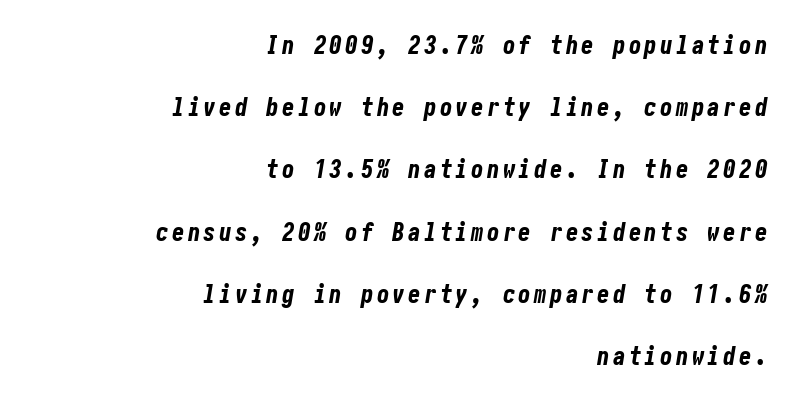
{"italic": "yes", "lean": "right", "slant_degrees": 10, "bold": "yes", "underline": "no", "align": "right", "line_spacing": "loose", "line_spacing_ratio": 2.49, "glyph_px": 25}
